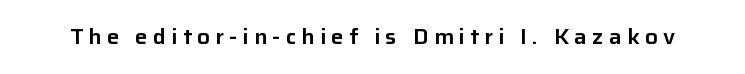
{"italic": "no", "underline": "no", "letter_spacing": "wide", "letter_spacing_em": 0.25, "glyph_px": 21}
